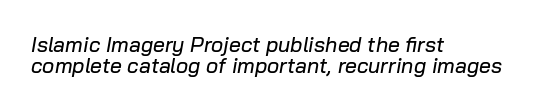
Layout note: lines flush left. You could call the tracking neutral — neither tight nor loose. Italic? Definitely — the glyphs are oblique. Cramped leading. Has an underline been added? It has not.
